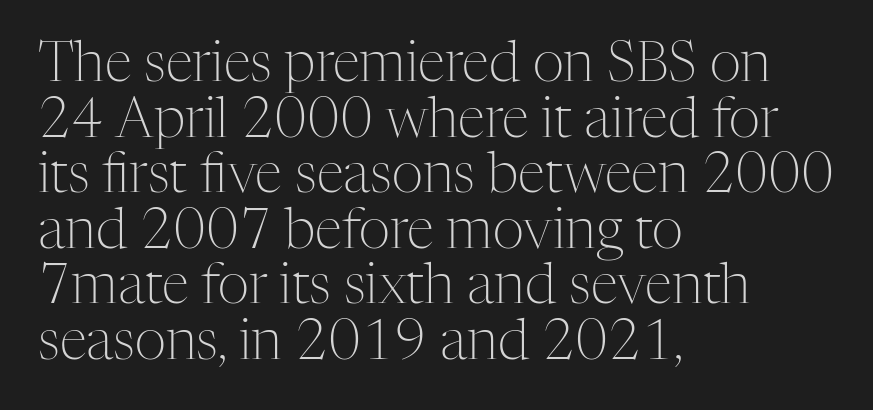
The image shows 55 px light serif type, upright; set left-aligned, tight line spacing (1.01x), normal letter spacing, not underlined; medium stroke contrast and a medium x-height.
